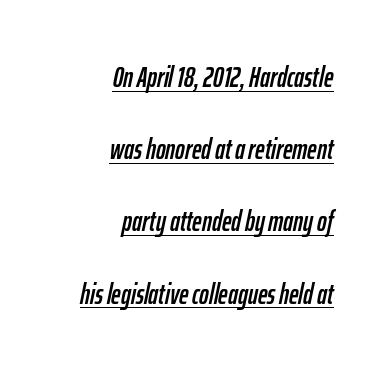
{"italic": "yes", "lean": "right", "slant_degrees": 12, "width": "condensed", "stroke_contrast": "low", "x_height": "medium", "monospaced": "no", "underline": "yes", "align": "right", "line_spacing": "loose", "line_spacing_ratio": 2.49, "letter_spacing": "normal", "letter_spacing_em": 0.0, "glyph_px": 29}
